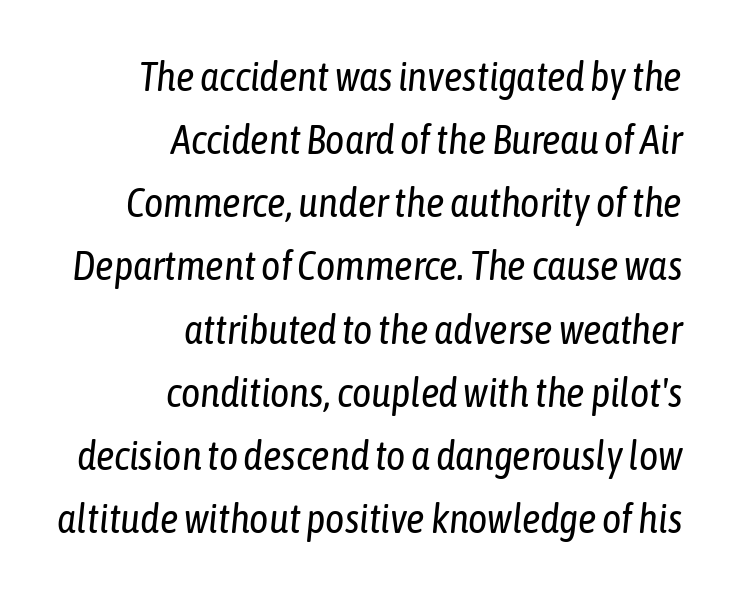
These lines are rendered in a variable-pitch font. Nobody drew a line under any word here. Slanted lettering throughout. No chunkiness to these letters — they're not bold. The designer left line spacing at the default. Glyph-to-glyph distance matches everyday printed text.
